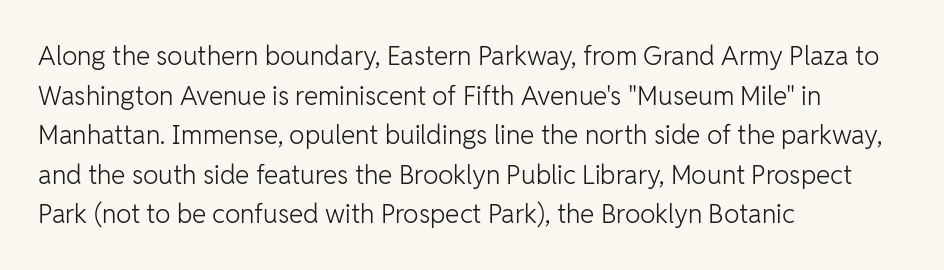
{"italic": "no", "bold": "no", "underline": "no", "align": "left", "line_spacing": "normal", "line_spacing_ratio": 1.52, "letter_spacing": "normal", "letter_spacing_em": 0.0, "glyph_px": 26}
